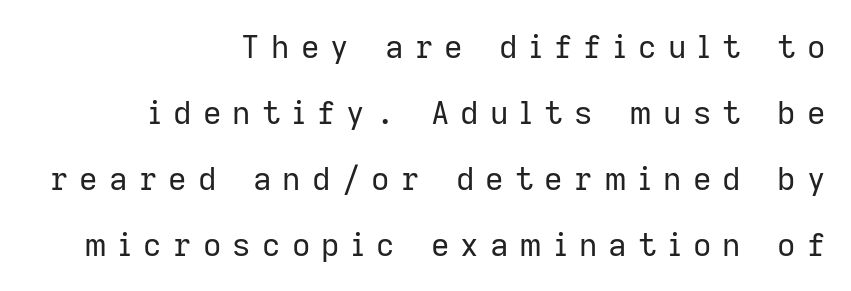
{"serif": "no", "italic": "no", "bold": "no", "weight": "regular", "width": "normal", "stroke_contrast": "low", "x_height": "medium", "monospaced": "no", "underline": "no", "align": "right", "line_spacing": "loose", "line_spacing_ratio": 2.06, "letter_spacing": "wide", "letter_spacing_em": 0.35, "glyph_px": 32}
